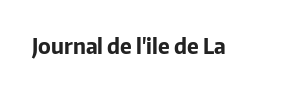
{"italic": "no", "bold": "yes", "underline": "no", "letter_spacing": "normal", "letter_spacing_em": 0.0, "glyph_px": 21}
